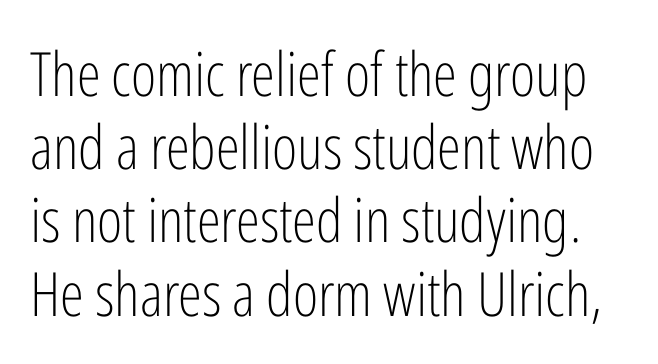
Is this a fixed-width face? No — the glyphs have proportional, varying widths. Between one letter and the next there's only the usual sliver of space. Unlike italic type, these characters show no tilt at all. The font is comparable to plain body text, perhaps lighter. The font family rendered here belongs to the sans-serif group.
